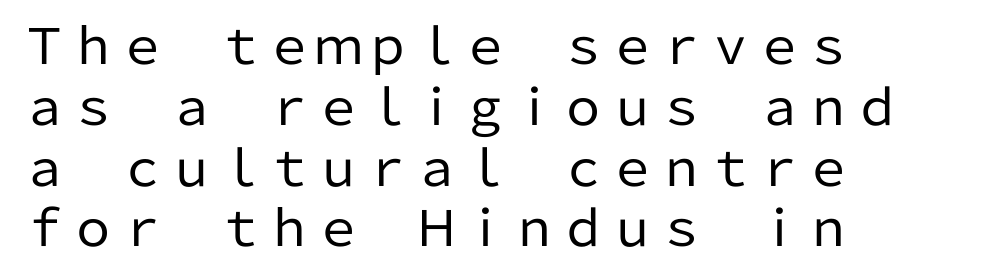
Q: Is the text bold? A: No.
Q: Is the text italic (slanted)? A: No, it is upright.
Q: Is the typeface a serif or a sans-serif typeface? A: Sans-serif.
Q: Is the text underlined? A: No.
Q: How is the paragraph aligned? A: Left-aligned.
Q: Is the spacing between letters normal or unusually wide? A: Normal.
Q: Width (condensed, normal, or wide)? A: Normal.
Q: Stroke contrast? A: Low.
Q: x-height? A: Medium.
Q: Monospaced? A: No.
